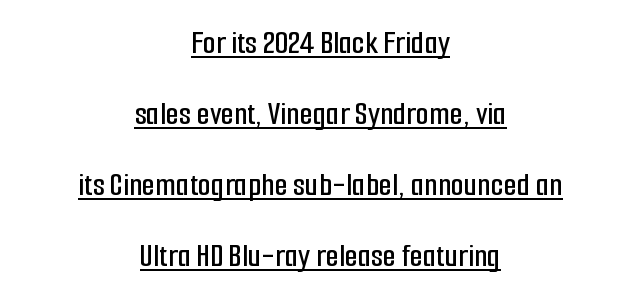
Q: Is the text italic (slanted)? A: No, it is upright.
Q: Is the typeface a serif or a sans-serif typeface? A: Sans-serif.
Q: Is the text underlined? A: Yes.
Q: How is the paragraph aligned? A: Centered.
Q: Is the spacing between letters normal or unusually wide? A: Normal.
Q: Is the spacing between lines tight, normal or loose? A: Loose.
Q: Width (condensed, normal, or wide)? A: Condensed.
Q: Stroke contrast? A: Low.
Q: x-height? A: Medium.
Q: Monospaced? A: No.
